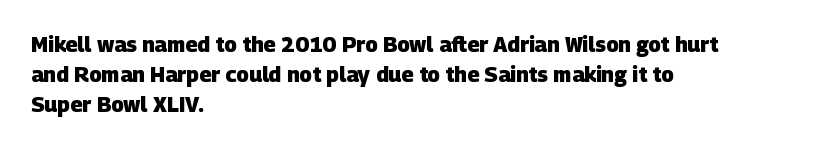
{"bold": "yes", "underline": "no", "align": "left", "line_spacing": "normal", "line_spacing_ratio": 1.42, "letter_spacing": "normal", "letter_spacing_em": 0.0, "glyph_px": 21}
